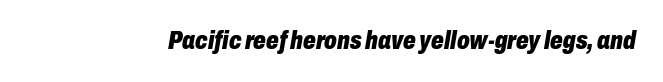
The image shows 25 px bold type, italic (leaning right); set normal letter spacing, not underlined.
